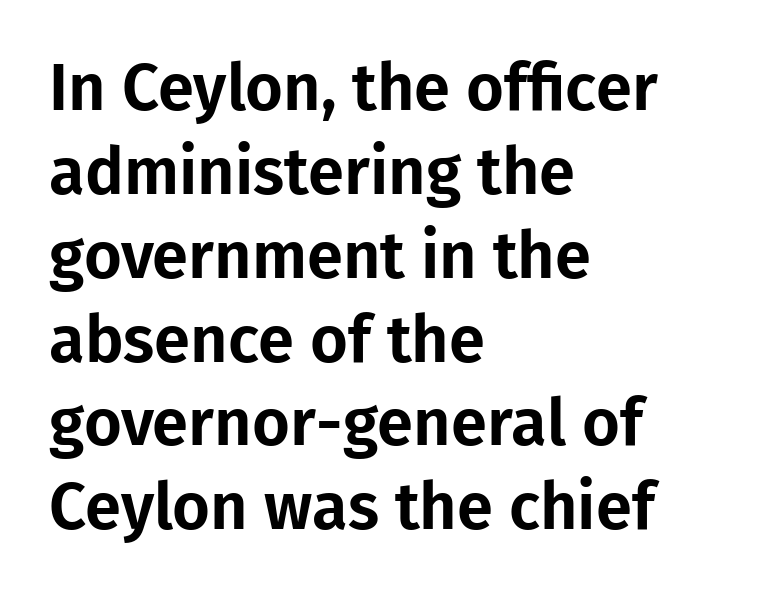
{"serif": "no", "italic": "no", "width": "normal", "stroke_contrast": "low", "x_height": "medium", "monospaced": "no", "underline": "no", "align": "left", "line_spacing": "normal", "line_spacing_ratio": 1.29, "letter_spacing": "normal", "letter_spacing_em": 0.0, "glyph_px": 65}
